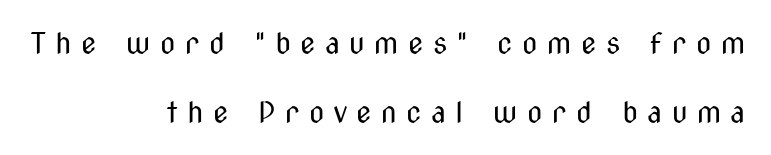
Q: Is the text bold? A: No.
Q: Is the text italic (slanted)? A: No, it is upright.
Q: Is the typeface a serif or a sans-serif typeface? A: Sans-serif.
Q: Is the text underlined? A: No.
Q: How is the paragraph aligned? A: Right-aligned.
Q: Is the spacing between letters normal or unusually wide? A: Unusually wide.
Q: Is the spacing between lines tight, normal or loose? A: Loose.
Q: Width (condensed, normal, or wide)? A: Condensed.
Q: Stroke contrast? A: Medium.
Q: x-height? A: Medium.
Q: Monospaced? A: No.
